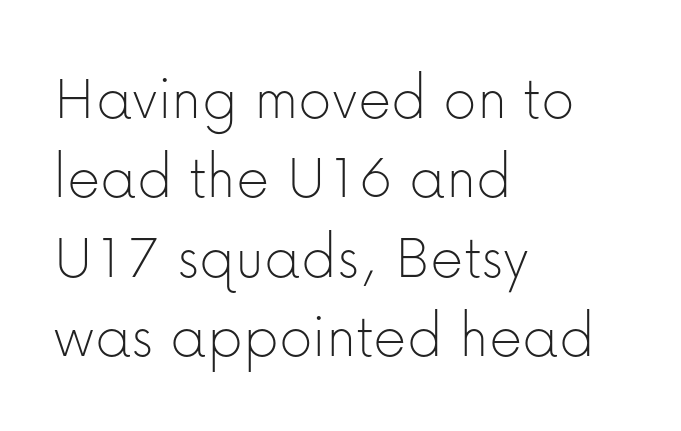
Q: Is the text bold? A: No.
Q: Is the text italic (slanted)? A: No, it is upright.
Q: Is the typeface a serif or a sans-serif typeface? A: Sans-serif.
Q: Is the text underlined? A: No.
Q: How is the paragraph aligned? A: Left-aligned.
Q: Is the spacing between letters normal or unusually wide? A: Normal.
Q: Width (condensed, normal, or wide)? A: Normal.
Q: Stroke contrast? A: Low.
Q: x-height? A: Medium.
Q: Monospaced? A: No.
